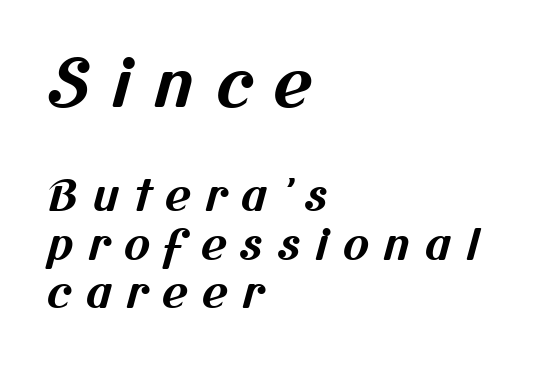
Q: Is the text bold? A: Yes.
Q: Is the typeface a serif or a sans-serif typeface? A: Sans-serif.
Q: Is the text underlined? A: No.
Q: How is the paragraph aligned? A: Left-aligned.
Q: Is the spacing between letters normal or unusually wide? A: Unusually wide.
Q: Is the spacing between lines tight, normal or loose? A: Tight.
Q: Which block of text is set in a larger size, the first (top) or the second (bottom)? A: The first (top) one.
Q: Width (condensed, normal, or wide)? A: Normal.
Q: Stroke contrast? A: Medium.
Q: x-height? A: Medium.
Q: Monospaced? A: No.
